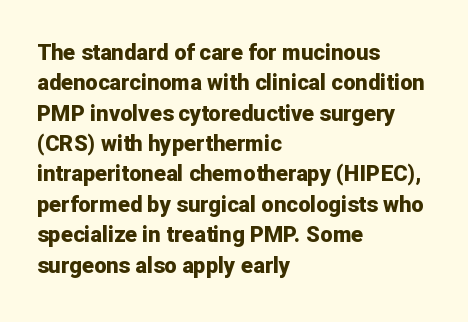
Q: Is the text bold? A: Yes.
Q: Is the text italic (slanted)? A: No, it is upright.
Q: Is the text underlined? A: No.
Q: How is the paragraph aligned? A: Left-aligned.
Q: Is the spacing between letters normal or unusually wide? A: Normal.
Q: Is the spacing between lines tight, normal or loose? A: Normal.
